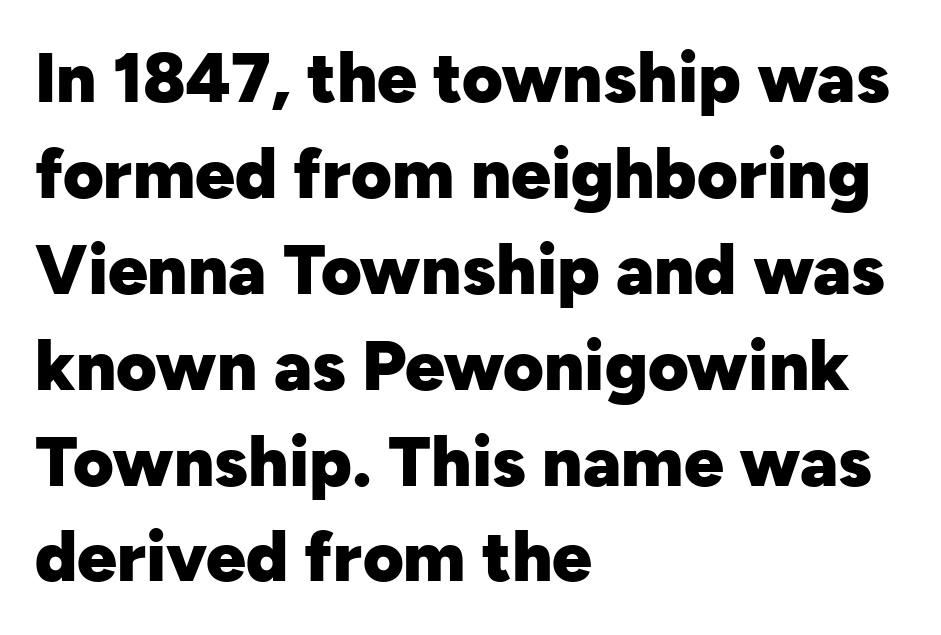
{"serif": "no", "italic": "no", "bold": "yes", "weight": "heavy", "width": "normal", "stroke_contrast": "low", "x_height": "medium", "monospaced": "no", "underline": "no", "align": "left", "line_spacing": "normal", "line_spacing_ratio": 1.37, "letter_spacing": "normal", "letter_spacing_em": 0.0, "glyph_px": 70}
